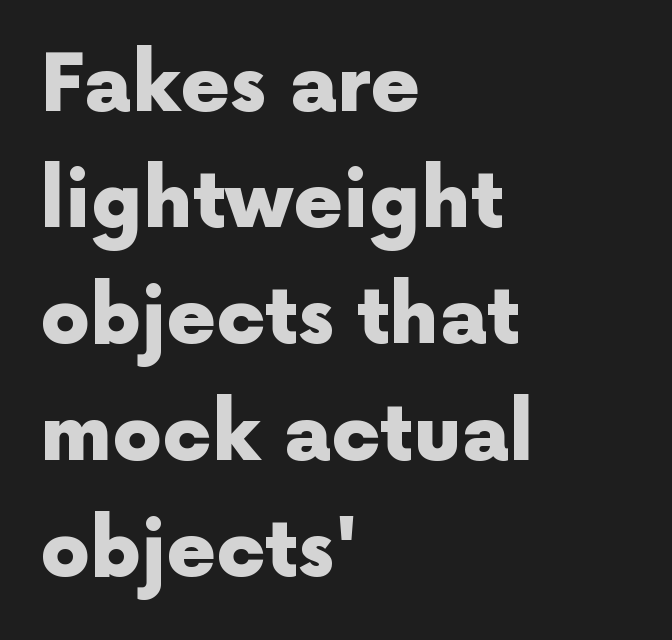
The image shows 78 px heavy sans-serif type, upright; set left-aligned, normal line spacing (1.49x), normal letter spacing, not underlined; a medium x-height.
